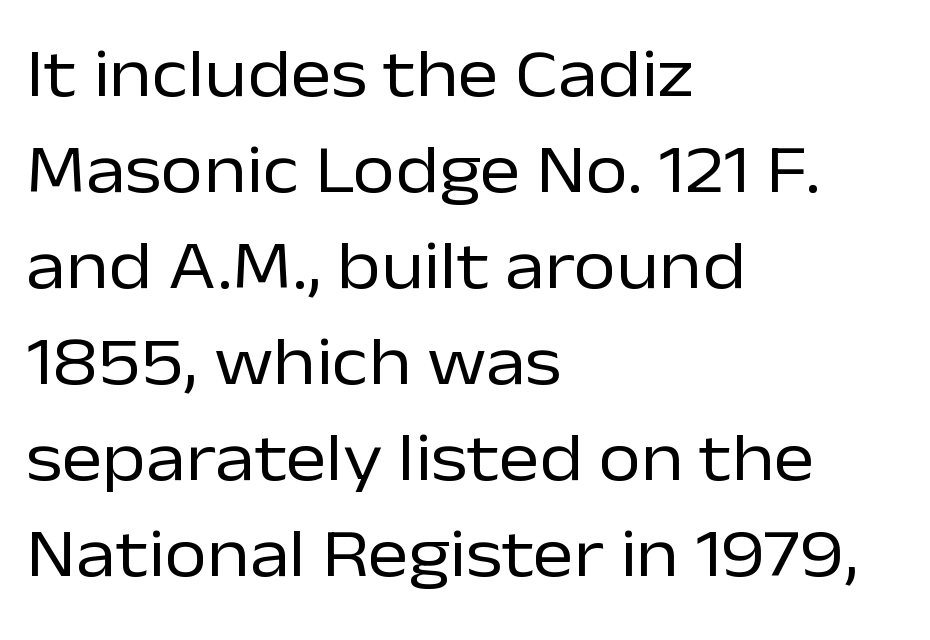
The image shows 69 px regular-weight sans-serif type, upright; set left-aligned, normal line spacing (1.39x), normal letter spacing, not underlined; low stroke contrast and a medium x-height.
